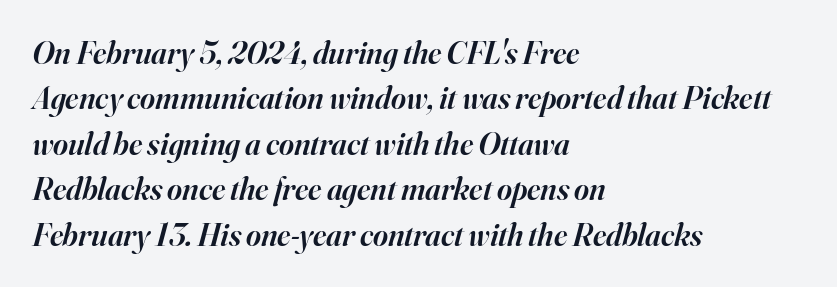
Q: Is the text bold? A: Semi-bold.
Q: Is the text italic (slanted)? A: Yes, it leans right by about 16 degrees.
Q: Is the typeface a serif or a sans-serif typeface? A: Serif.
Q: Is the text underlined? A: No.
Q: How is the paragraph aligned? A: Left-aligned.
Q: Is the spacing between letters normal or unusually wide? A: Normal.
Q: Is the spacing between lines tight, normal or loose? A: Normal.
Q: Width (condensed, normal, or wide)? A: Normal.
Q: Stroke contrast? A: High.
Q: x-height? A: Small.
Q: Monospaced? A: No.
